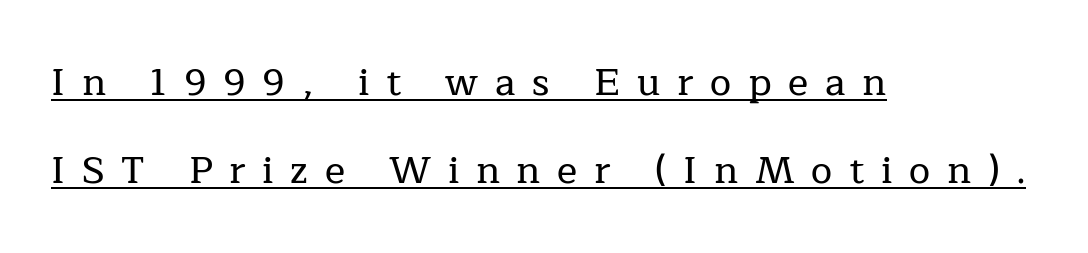
Q: Is the text italic (slanted)? A: No, it is upright.
Q: Is the typeface a serif or a sans-serif typeface? A: Serif.
Q: Is the text underlined? A: Yes.
Q: How is the paragraph aligned? A: Left-aligned.
Q: Is the spacing between letters normal or unusually wide? A: Unusually wide.
Q: Is the spacing between lines tight, normal or loose? A: Loose.
Q: Width (condensed, normal, or wide)? A: Normal.
Q: Stroke contrast? A: Low.
Q: x-height? A: Medium.
Q: Monospaced? A: No.
